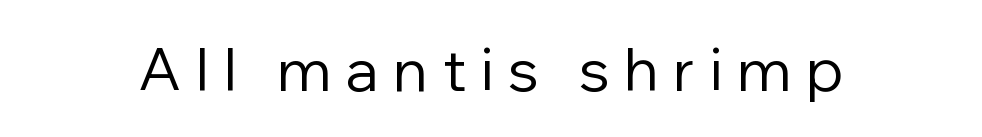
Weight: not bold — regular or lighter. The strip under each line holds only bare page. Loose tracking; the words dissolve into strings of separated letters. No italicization has been applied; the sample stays upright.
